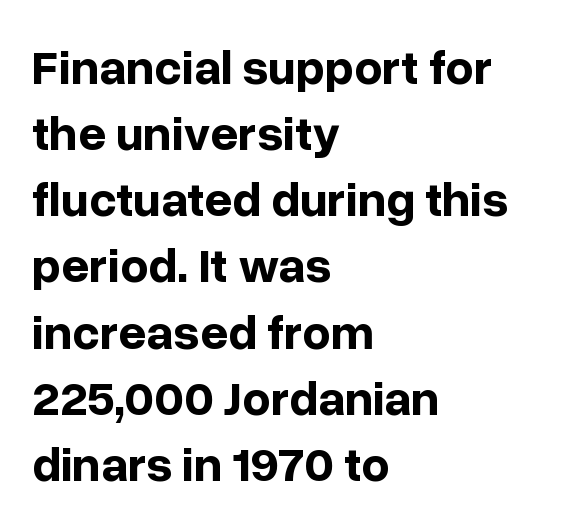
Horizontally, the lines are justified to the leading edge only. Interline gaps are of average width in this sample. The axis of the letterforms is exactly vertical. Does the weight exceed regular? Yes, all the way to bold. The horizontal fit of the characters is conventional and even.
